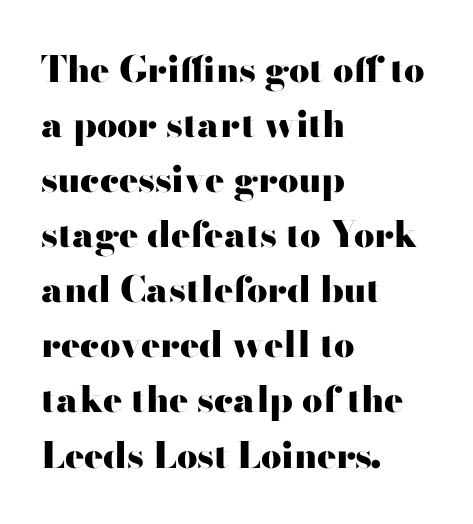
Q: Is the text bold? A: Yes.
Q: Is the text italic (slanted)? A: No, it is upright.
Q: Is the typeface a serif or a sans-serif typeface? A: Sans-serif.
Q: Is the text underlined? A: No.
Q: How is the paragraph aligned? A: Left-aligned.
Q: Is the spacing between letters normal or unusually wide? A: Normal.
Q: Is the spacing between lines tight, normal or loose? A: Normal.
Q: Width (condensed, normal, or wide)? A: Wide.
Q: Stroke contrast? A: High.
Q: x-height? A: Small.
Q: Monospaced? A: No.
